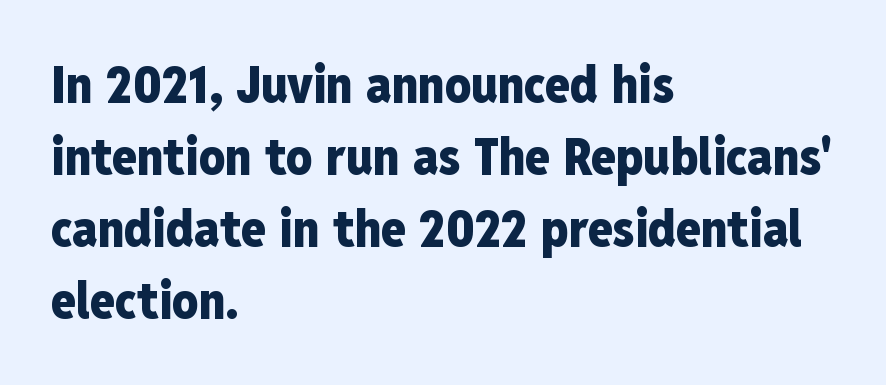
{"serif": "no", "italic": "no", "bold": "yes", "weight": "heavy", "width": "condensed", "stroke_contrast": "low", "x_height": "medium", "monospaced": "no", "underline": "no", "align": "left", "line_spacing": "normal", "line_spacing_ratio": 1.41, "letter_spacing": "normal", "letter_spacing_em": 0.0, "glyph_px": 51}
